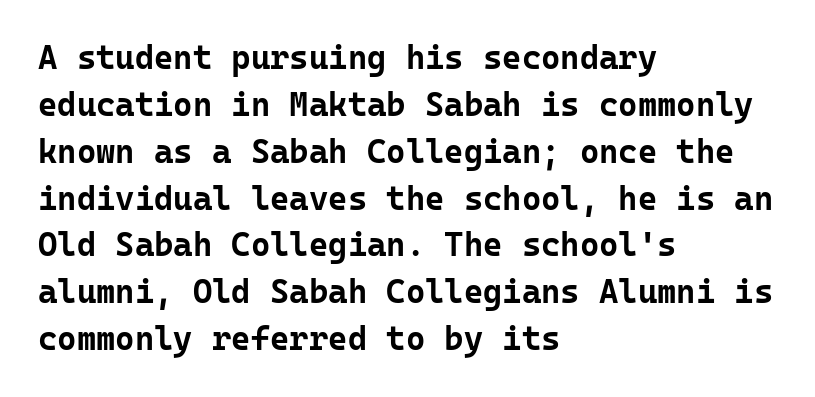
Q: Is the text bold? A: Yes.
Q: Is the text italic (slanted)? A: No, it is upright.
Q: Is the typeface a serif or a sans-serif typeface? A: Sans-serif.
Q: Is the text underlined? A: No.
Q: How is the paragraph aligned? A: Left-aligned.
Q: Is the spacing between letters normal or unusually wide? A: Normal.
Q: Is the spacing between lines tight, normal or loose? A: Normal.
Q: Width (condensed, normal, or wide)? A: Normal.
Q: Stroke contrast? A: Low.
Q: x-height? A: Medium.
Q: Monospaced? A: Yes.
